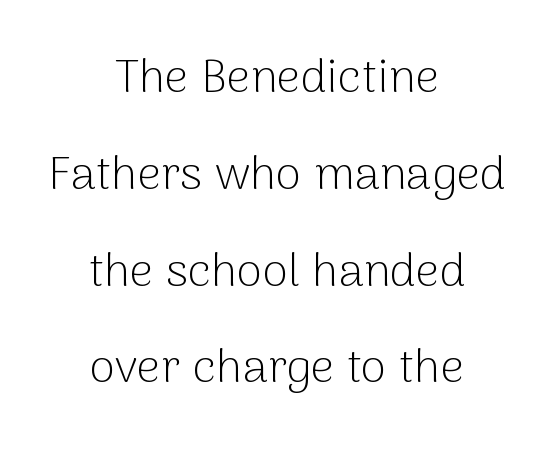
The image shows 47 px light sans-serif type, upright; set centered, loose line spacing (2.06x), normal letter spacing, not underlined; low stroke contrast and a medium x-height.
